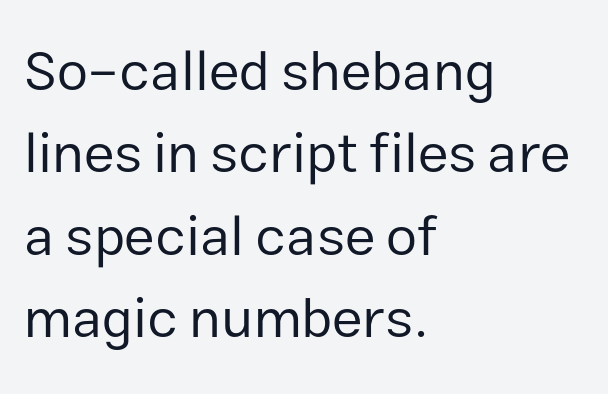
{"serif": "no", "italic": "no", "bold": "no", "weight": "regular", "width": "normal", "stroke_contrast": "low", "x_height": "medium", "monospaced": "no", "underline": "no", "align": "left", "line_spacing": "normal", "line_spacing_ratio": 1.47, "letter_spacing": "normal", "letter_spacing_em": 0.0, "glyph_px": 56}
